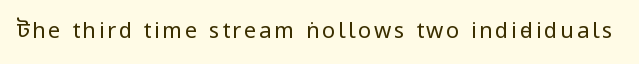
Q: Is the text bold? A: No.
Q: Is the text italic (slanted)? A: No, it is upright.
Q: Is the text underlined? A: No.
